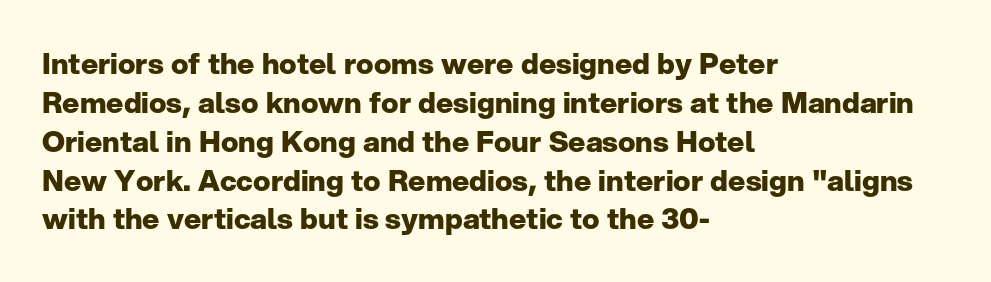
The image shows 29 px heavy sans-serif type, upright; set left-aligned, normal line spacing (1.34x), normal letter spacing, not underlined; low stroke contrast and a medium x-height.
